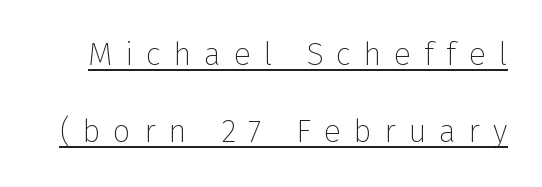
The image shows 32 px thin sans-serif type, upright; set loose line spacing (2.41x), unusually wide letter spacing (+0.39 em), underlined; low stroke contrast and a medium x-height.
